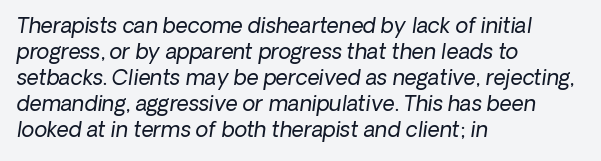
These lines keep a tight, regular rhythm from letter to letter. The typesetting does not lean heavy: it is not bold. Each row of text sits above clean, open space. Visually the block forms a straight wall on the left and a jagged coastline on the right. The passage shown leans; its letterforms are oblique.
